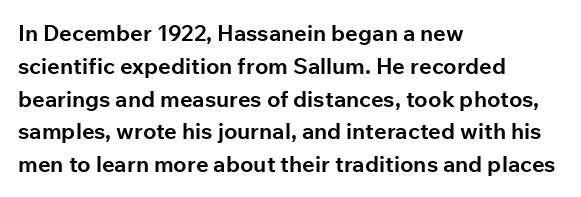
Nobody touched the tracking dial on this one. Alignment: flush left. Tall strokes in this sample are plumb rather than angled. Weight: bold.
